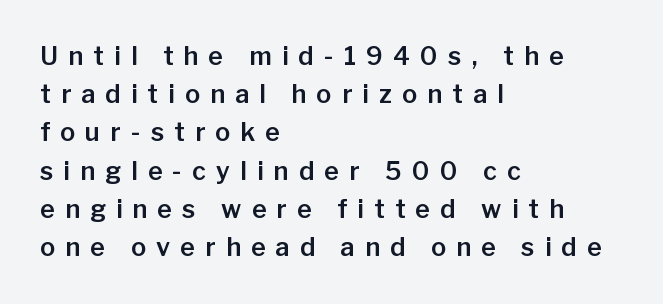
Normally led — the rows are evenly, conventionally spaced. The lettering holds an erect, upright posture throughout. Short and long lines alike share a common starting point at left. Plain, unruled lines of type. The rendering inserts visible extra space after every character.
